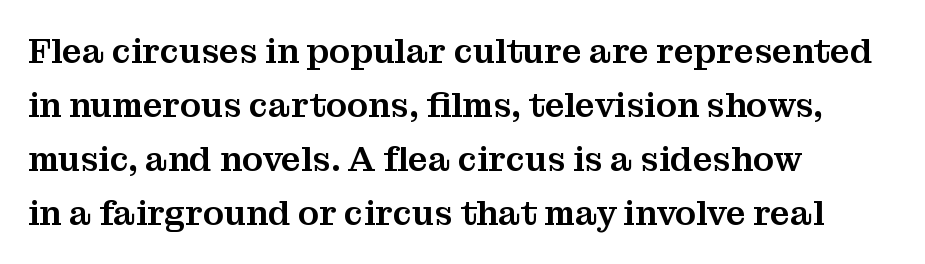
Q: Is the text italic (slanted)? A: No, it is upright.
Q: Is the typeface a serif or a sans-serif typeface? A: Serif.
Q: Is the text underlined? A: No.
Q: How is the paragraph aligned? A: Left-aligned.
Q: Is the spacing between letters normal or unusually wide? A: Normal.
Q: Is the spacing between lines tight, normal or loose? A: Normal.
Q: Width (condensed, normal, or wide)? A: Normal.
Q: Stroke contrast? A: Medium.
Q: x-height? A: Medium.
Q: Monospaced? A: No.
